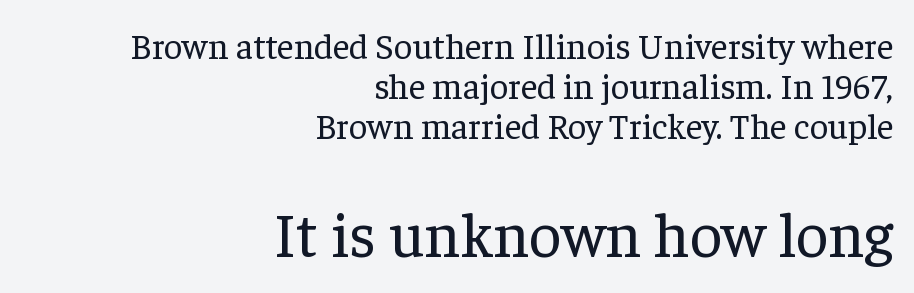
{"serif": "yes", "italic": "no", "bold": "no", "weight": "regular", "width": "normal", "stroke_contrast": "low", "x_height": "medium", "monospaced": "no", "underline": "no", "align": "right", "line_spacing": "tight", "line_spacing_ratio": 1.11, "letter_spacing": "normal", "letter_spacing_em": 0.0, "larger_block": "second", "size_ratio": 1.75, "glyph_px": 63}
